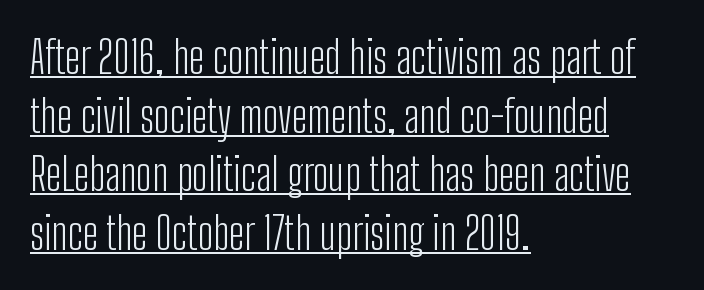
Q: Is the text bold? A: No.
Q: Is the text italic (slanted)? A: No, it is upright.
Q: Is the typeface a serif or a sans-serif typeface? A: Sans-serif.
Q: Is the text underlined? A: Yes.
Q: How is the paragraph aligned? A: Left-aligned.
Q: Is the spacing between letters normal or unusually wide? A: Normal.
Q: Is the spacing between lines tight, normal or loose? A: Normal.
Q: Width (condensed, normal, or wide)? A: Condensed.
Q: Stroke contrast? A: Low.
Q: x-height? A: Medium.
Q: Monospaced? A: No.
